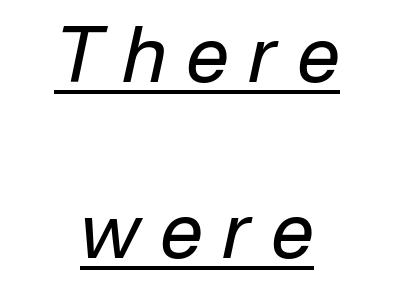
Q: Is the text bold? A: No.
Q: Is the text italic (slanted)? A: Yes, it leans right by about 12 degrees.
Q: Is the text underlined? A: Yes.
Q: How is the paragraph aligned? A: Centered.
Q: Is the spacing between letters normal or unusually wide? A: Unusually wide.
Q: Is the spacing between lines tight, normal or loose? A: Loose.
Q: Width (condensed, normal, or wide)? A: Normal.
Q: Stroke contrast? A: Low.
Q: x-height? A: Medium.
Q: Monospaced? A: No.
